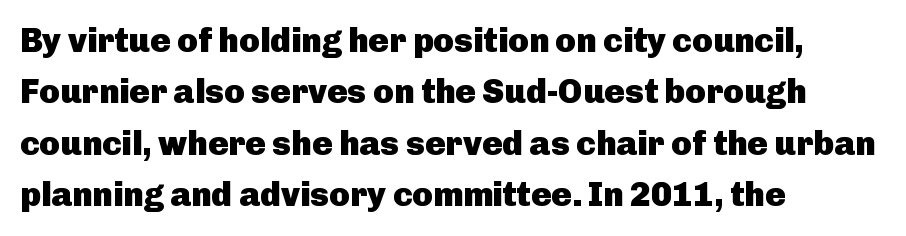
The image shows 34 px heavy sans-serif type, upright; set left-aligned, normal line spacing (1.51x), normal letter spacing, not underlined; low stroke contrast and a medium x-height.
